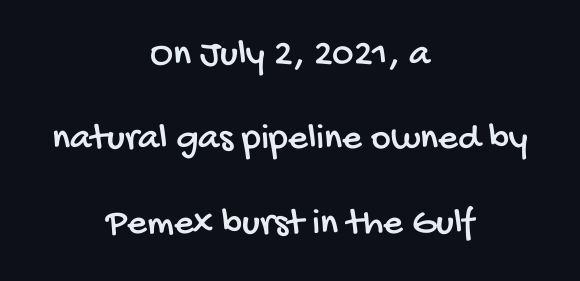
The image shows 38 px condensed sans-serif type; set centered, loose line spacing (2.22x), normal letter spacing, not underlined; low stroke contrast and a large x-height.
